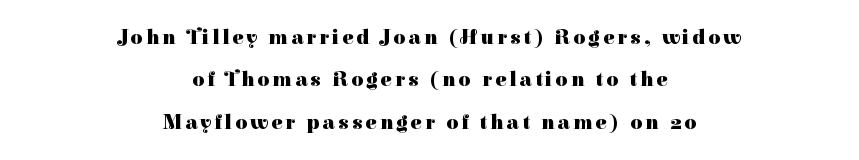
{"italic": "no", "bold": "yes", "underline": "no", "align": "center", "line_spacing": "loose", "line_spacing_ratio": 2.02, "glyph_px": 21}
